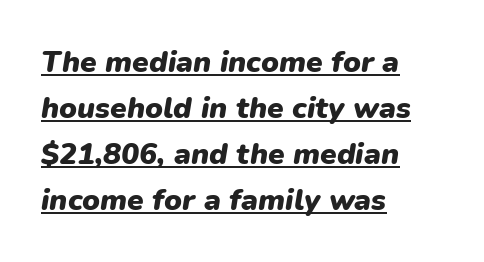
Q: Is the text bold? A: Yes.
Q: Is the text italic (slanted)? A: Yes, it leans right by about 9 degrees.
Q: Is the text underlined? A: Yes.
Q: How is the paragraph aligned? A: Left-aligned.
Q: Is the spacing between letters normal or unusually wide? A: Normal.
Q: Is the spacing between lines tight, normal or loose? A: Normal.
Q: Width (condensed, normal, or wide)? A: Normal.
Q: Stroke contrast? A: Low.
Q: x-height? A: Medium.
Q: Monospaced? A: No.
